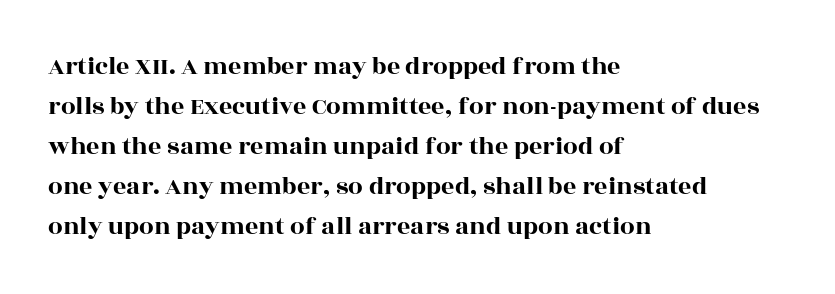
Q: Is the text italic (slanted)? A: No, it is upright.
Q: Is the text underlined? A: No.
Q: How is the paragraph aligned? A: Left-aligned.
Q: Is the spacing between letters normal or unusually wide? A: Normal.
Q: Is the spacing between lines tight, normal or loose? A: Normal.
